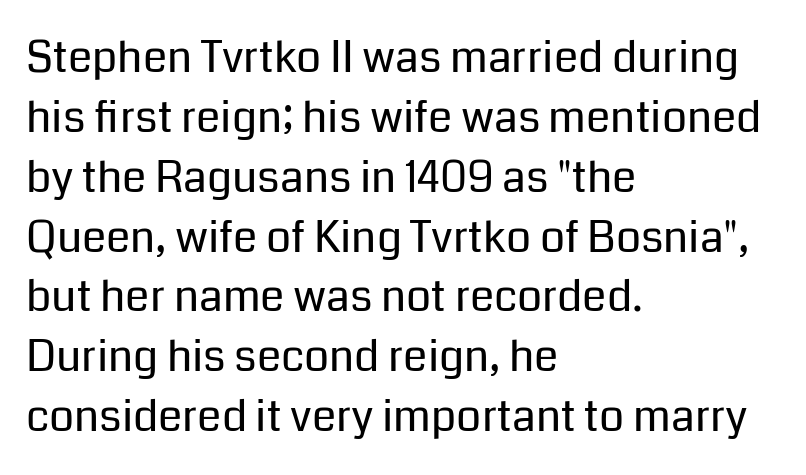
The typeface chosen for these lines omits serifs. The space beneath each line is pristine and unruled. The letterforms sit at book weight or below. Spacing verdict: proportional, widths tailored to each character. Nothing unusual about the tracking: characters are spaced as the font intends.
